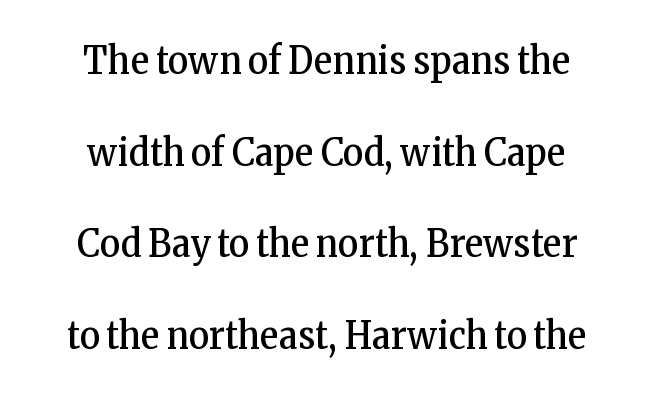
Unmarked baselines from the first word to the last. The weight tops out at a normal text grade. If you folded the block vertically in half, each line would mirror itself in length. Honestly, the rows look like they've been pulled way apart. Posture: straight, roman, zero tilt. Standard letterfit; no display-style spreading of the glyphs.
